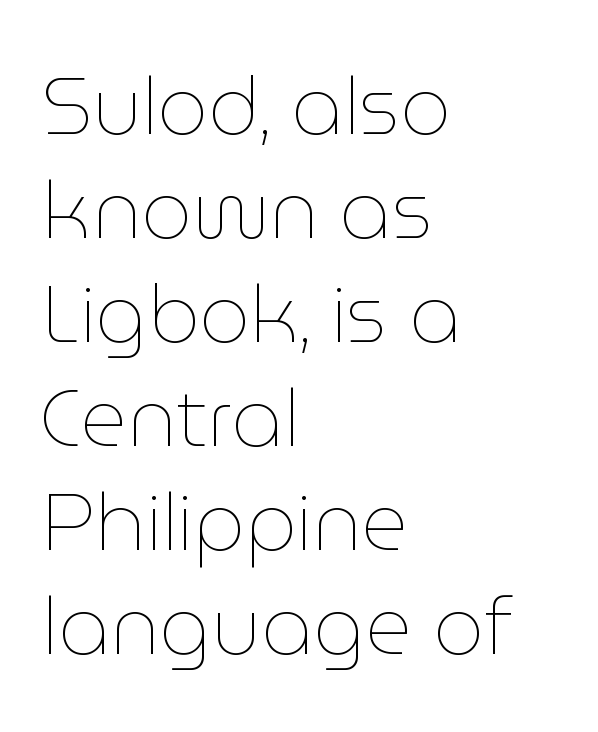
The image shows 80 px thin type, upright; set left-aligned, normal line spacing (1.3x), normal letter spacing, not underlined; low stroke contrast and a medium x-height.
